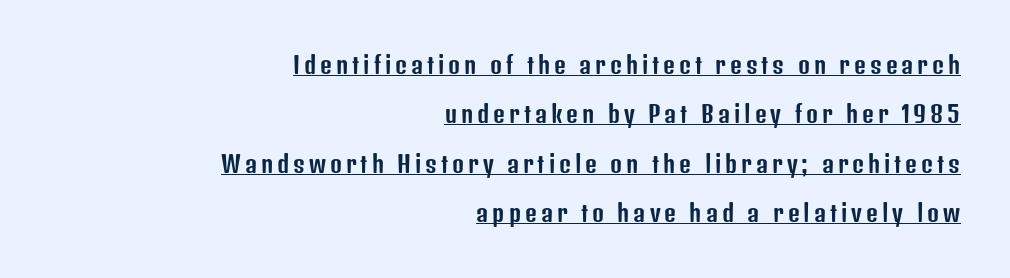
Q: Is the text italic (slanted)? A: No, it is upright.
Q: Is the text underlined? A: Yes.
Q: How is the paragraph aligned? A: Right-aligned.
Q: Is the spacing between lines tight, normal or loose? A: Loose.
